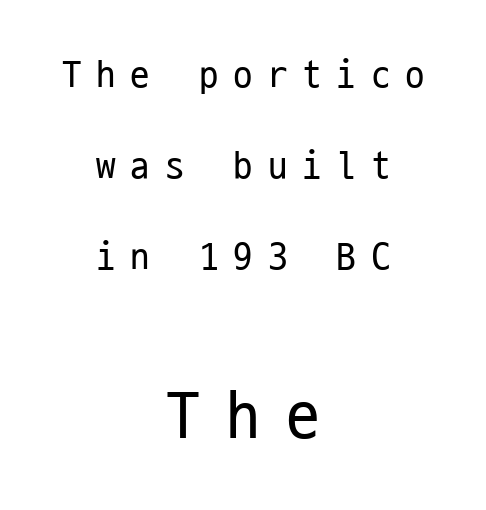
The image shows 68 px regular-weight, condensed sans-serif type, upright, monospaced; set centered, loose line spacing (2.33x), unusually wide letter spacing (+0.38 em), not underlined; the second (bottom) block is 1.74x larger; low stroke contrast and a medium x-height.
